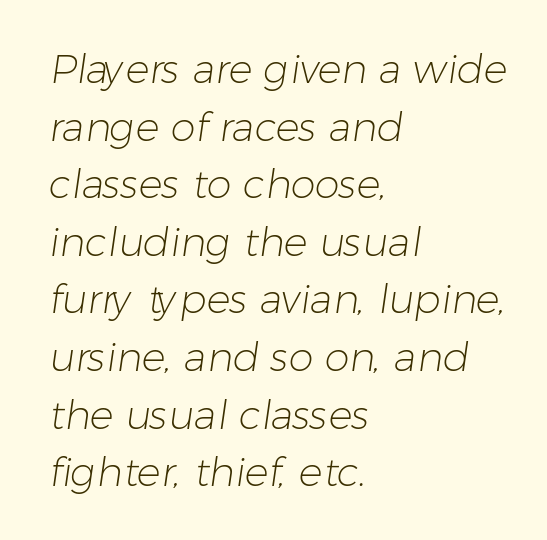
The image shows 40 px light sans-serif type; set left-aligned, normal line spacing (1.44x), normal letter spacing, not underlined; low stroke contrast and a medium x-height.
